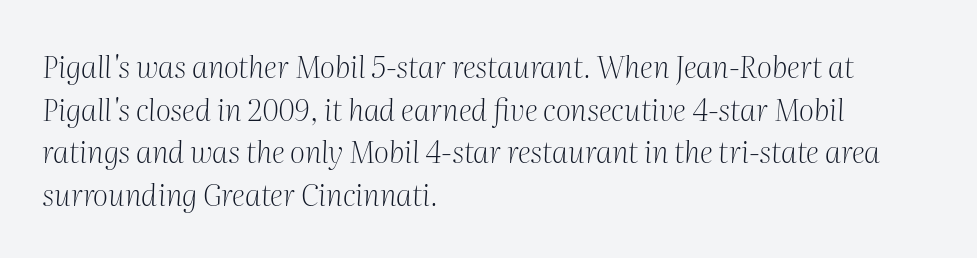
A typesetter would call this leading conventional body-copy spacing. The typesetting does not lean heavy: it is not bold. The typeface chosen for these lines features serifs. Does the copy run flush right? No — it runs flush left. The glyphs are unaccompanied by any horizontal stroke below them.
